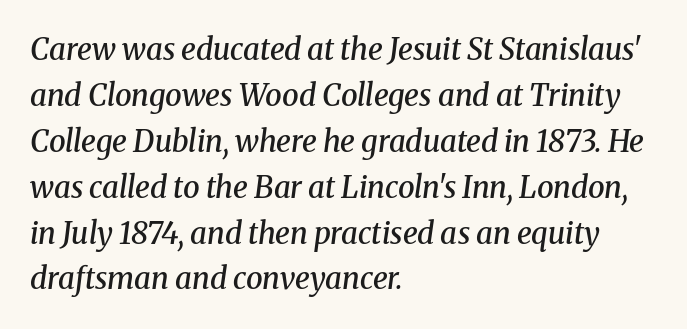
The image shows 30 px semibold serif type, italic (leaning right); set left-aligned, normal line spacing (1.53x), normal letter spacing, not underlined; medium stroke contrast and a medium x-height.
